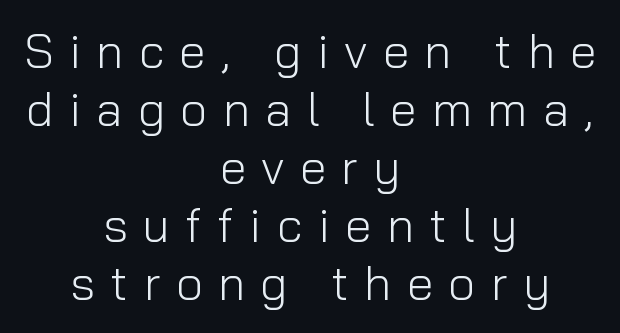
Q: Is the text bold? A: No.
Q: Is the text italic (slanted)? A: No, it is upright.
Q: Is the typeface a serif or a sans-serif typeface? A: Sans-serif.
Q: Is the text underlined? A: No.
Q: How is the paragraph aligned? A: Centered.
Q: Is the spacing between letters normal or unusually wide? A: Unusually wide.
Q: Width (condensed, normal, or wide)? A: Normal.
Q: Stroke contrast? A: Low.
Q: x-height? A: Medium.
Q: Monospaced? A: No.
